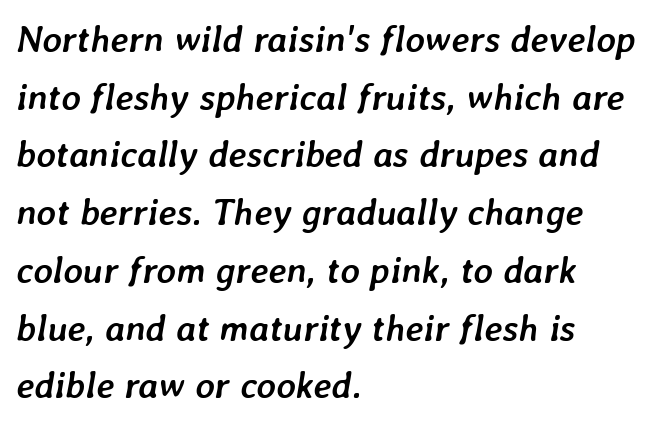
The letterforms sit shoulder to shoulder at normal distance. The area under the type is left untouched. The passage shown leans; its letterforms are oblique. The passage shown is emphatically bold. Successive baselines arrive at the customary interval.
